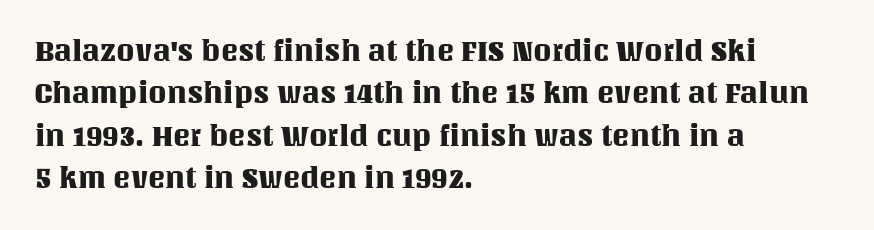
Q: Is the text italic (slanted)? A: No, it is upright.
Q: Is the text underlined? A: No.
Q: How is the paragraph aligned? A: Left-aligned.
Q: Is the spacing between letters normal or unusually wide? A: Normal.
Q: Is the spacing between lines tight, normal or loose? A: Normal.
Q: Width (condensed, normal, or wide)? A: Normal.
Q: Stroke contrast? A: Medium.
Q: x-height? A: Large.
Q: Monospaced? A: No.
